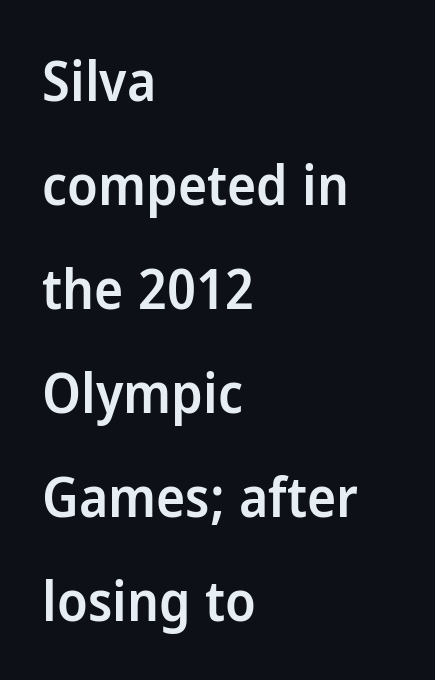
Moderately thickened strokes mark this as semibold type. Posture: upright roman. The paragraph has a hard left edge and a soft right edge. The passage shown is typed in a proportional face where columns would drift. This is sans-serif lettering, the kind often seen on screens and signage.
